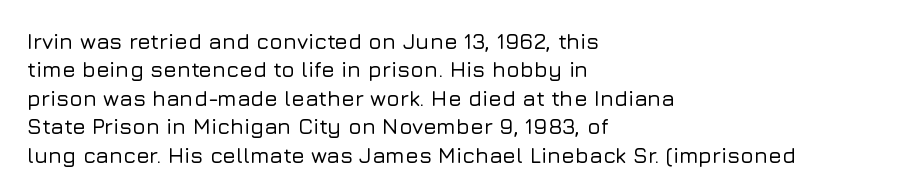
The image shows 22 px text type, upright; set left-aligned, normal line spacing (1.29x), normal letter spacing, not underlined.
